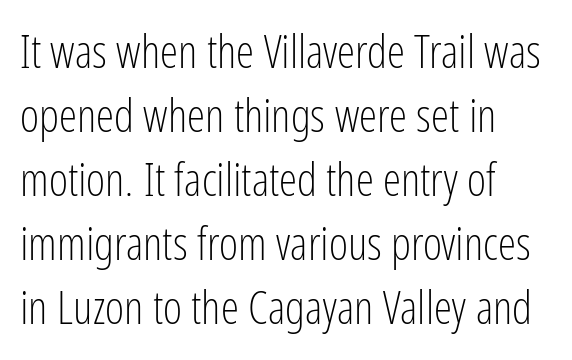
The image shows 46 px light, condensed sans-serif type, upright; set left-aligned, normal line spacing (1.39x), normal letter spacing, not underlined; low stroke contrast and a medium x-height.
